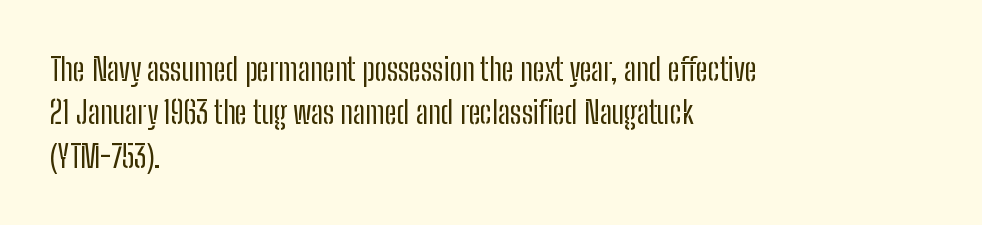
Q: Is the text bold? A: No.
Q: Is the text italic (slanted)? A: No, it is upright.
Q: Is the typeface a serif or a sans-serif typeface? A: Sans-serif.
Q: Is the text underlined? A: No.
Q: How is the paragraph aligned? A: Left-aligned.
Q: Is the spacing between letters normal or unusually wide? A: Normal.
Q: Is the spacing between lines tight, normal or loose? A: Normal.
Q: Width (condensed, normal, or wide)? A: Condensed.
Q: Stroke contrast? A: Low.
Q: x-height? A: Medium.
Q: Monospaced? A: No.
